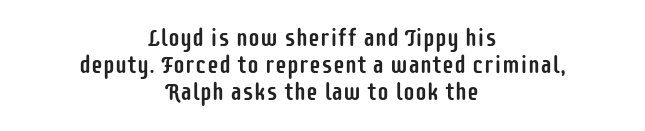
The image shows 24 px text type, upright; set centered, tight line spacing (1.13x), normal letter spacing, not underlined.
